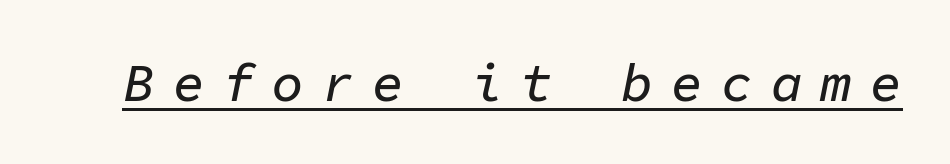
{"italic": "yes", "lean": "right", "slant_degrees": 11, "width": "normal", "stroke_contrast": "low", "x_height": "medium", "monospaced": "yes", "underline": "yes", "letter_spacing": "wide", "letter_spacing_em": 0.34, "glyph_px": 53}
